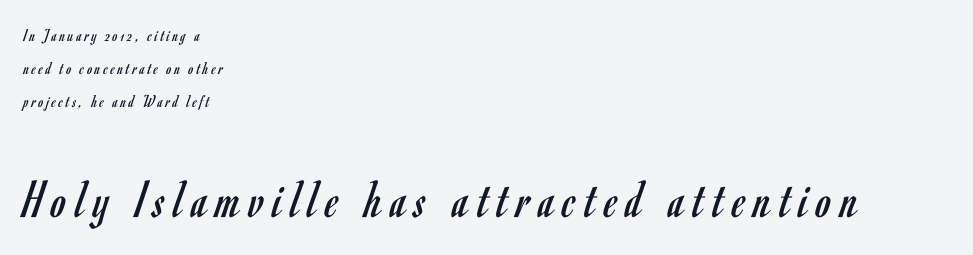
Where is the straight margin? On the left. Regarding serifs, this sample does without them. The face used here appears at its bigger size in the lower chunk. The letters look calm and open, with moderate or lighter stems.
